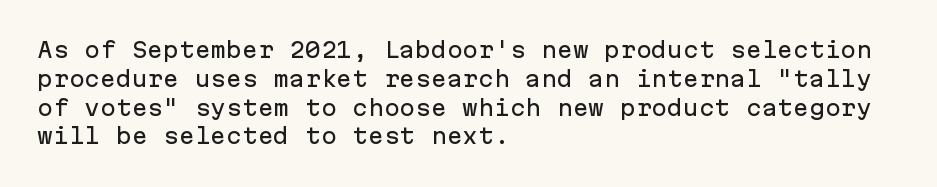
The compositor pushed each line to the left boundary. The strip under each line holds only bare page. When letters stand straight like this, we call the style roman or upright. Letter spacing: default. In terms of leading, this rendering sits right in the middle.
